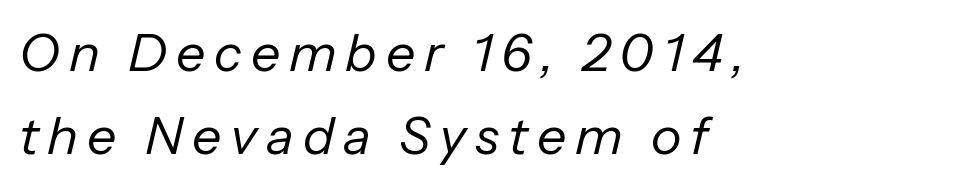
{"italic": "yes", "lean": "right", "slant_degrees": 13, "bold": "no", "weight": "regular", "width": "normal", "stroke_contrast": "low", "x_height": "medium", "monospaced": "no", "underline": "no", "align": "left", "line_spacing": "normal", "line_spacing_ratio": 1.59, "glyph_px": 52}
